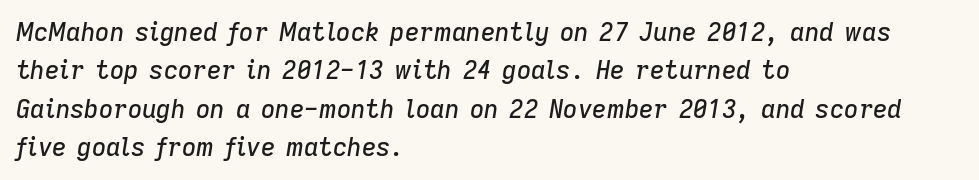
{"italic": "yes", "lean": "right", "slant_degrees": 9, "underline": "no", "align": "left", "line_spacing": "normal", "line_spacing_ratio": 1.54, "letter_spacing": "normal", "letter_spacing_em": 0.0, "glyph_px": 25}
